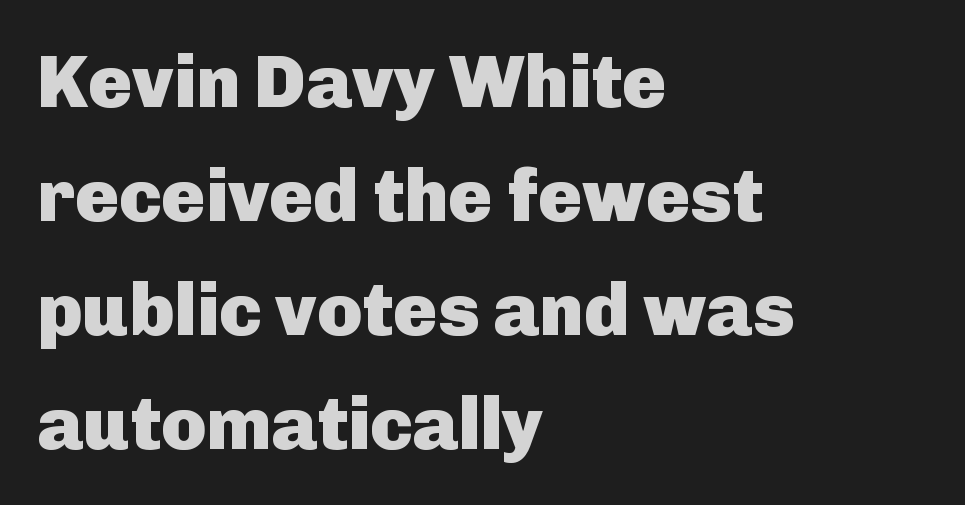
Q: Is the text bold? A: Yes.
Q: Is the text italic (slanted)? A: No, it is upright.
Q: Is the typeface a serif or a sans-serif typeface? A: Sans-serif.
Q: Is the text underlined? A: No.
Q: How is the paragraph aligned? A: Left-aligned.
Q: Is the spacing between letters normal or unusually wide? A: Normal.
Q: Is the spacing between lines tight, normal or loose? A: Normal.
Q: Width (condensed, normal, or wide)? A: Normal.
Q: Stroke contrast? A: Low.
Q: x-height? A: Medium.
Q: Monospaced? A: No.
